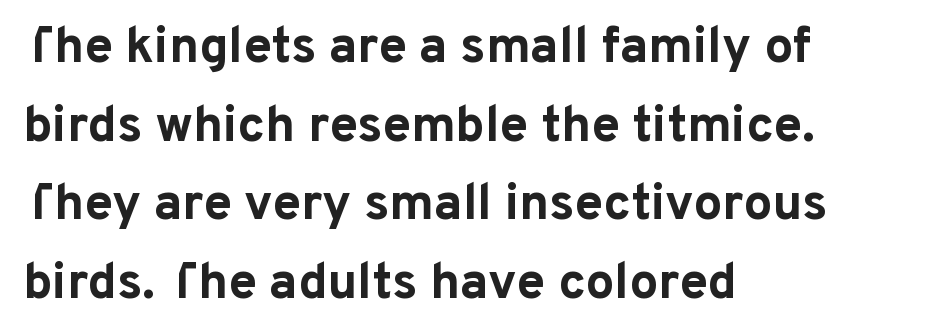
Check under the words: just untouched page. Do the letters lean? They stand straight. Teacher's note: observe the even left margin — that is flush-left alignment. In terms of letterform style, serifs are entirely absent.
